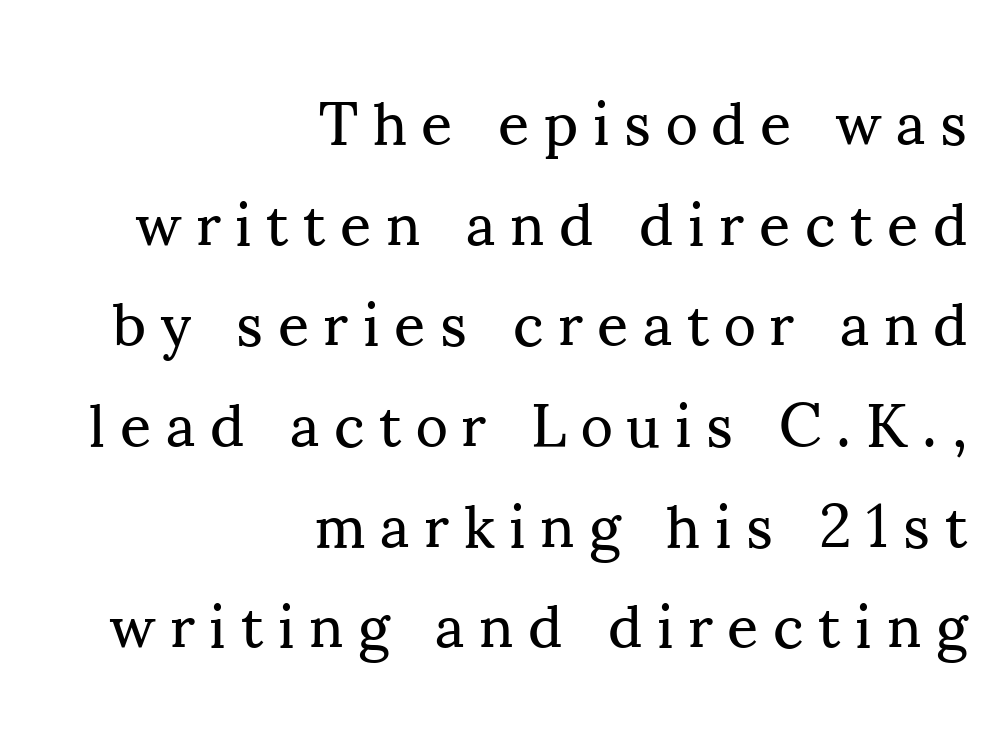
The image shows 61 px regular-weight serif type, upright; set right-aligned, normal line spacing (1.65x), unusually wide letter spacing (+0.24 em), not underlined; medium stroke contrast and a small x-height.
